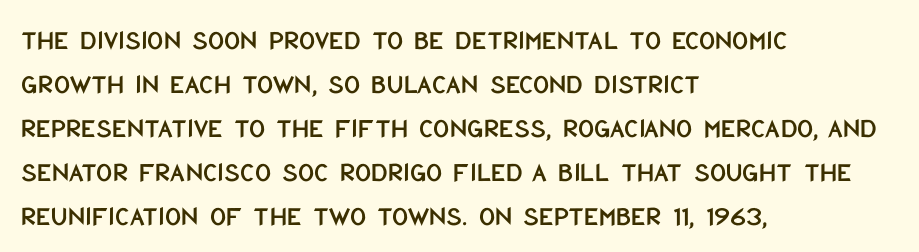
Q: Is the text italic (slanted)? A: No, it is upright.
Q: Is the typeface a serif or a sans-serif typeface? A: Sans-serif.
Q: Is the text underlined? A: No.
Q: How is the paragraph aligned? A: Left-aligned.
Q: Is the spacing between letters normal or unusually wide? A: Normal.
Q: Is the spacing between lines tight, normal or loose? A: Normal.
Q: Width (condensed, normal, or wide)? A: Condensed.
Q: Stroke contrast? A: Low.
Q: x-height? A: Large.
Q: Monospaced? A: No.
